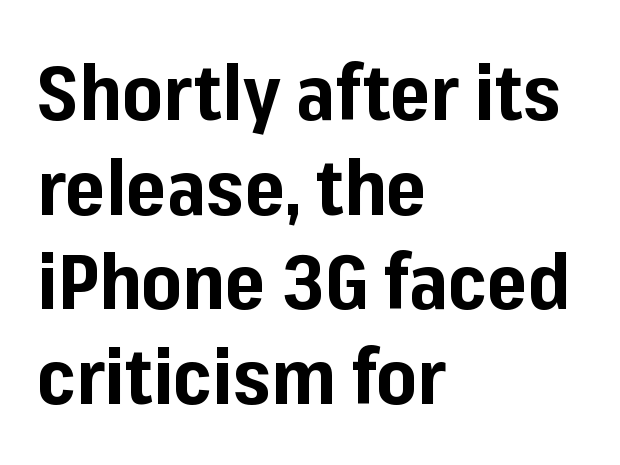
The glyphs in this specimen are sans serif. You could not count columns in this text — the font is proportionally spaced. The letters stand upright; this is a roman face. Compared with an ordinary text face, these strokes are far heavier — a full bold. Look at the tracking — it's just the regular setting, nothing added.
